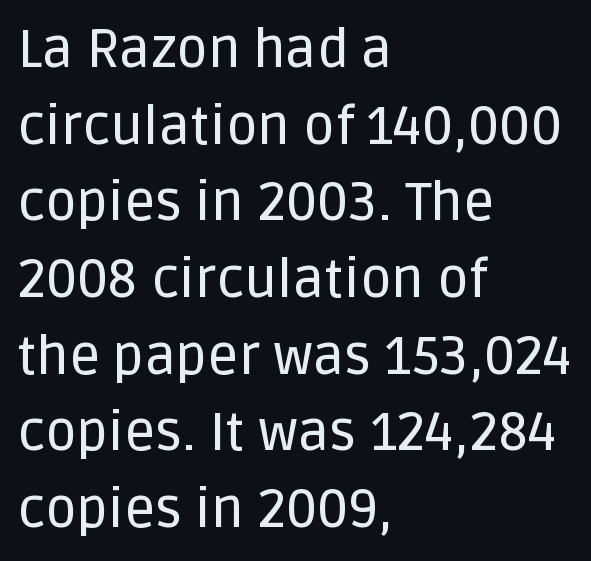
Q: Is the text italic (slanted)? A: No, it is upright.
Q: Is the typeface a serif or a sans-serif typeface? A: Sans-serif.
Q: Is the text underlined? A: No.
Q: How is the paragraph aligned? A: Left-aligned.
Q: Is the spacing between letters normal or unusually wide? A: Normal.
Q: Is the spacing between lines tight, normal or loose? A: Normal.
Q: Width (condensed, normal, or wide)? A: Normal.
Q: Stroke contrast? A: Low.
Q: x-height? A: Large.
Q: Monospaced? A: No.
